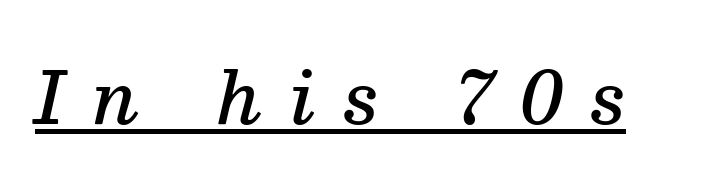
The image shows 71 px semibold serif type, italic (leaning right); set unusually wide letter spacing (+0.39 em), underlined; medium stroke contrast and a medium x-height.
